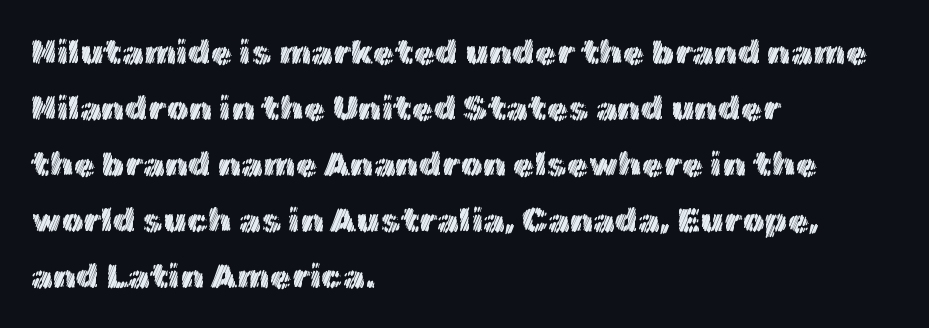
The image shows 35 px text type, upright; set left-aligned, normal line spacing (1.6x), normal letter spacing, not underlined; a medium x-height.
